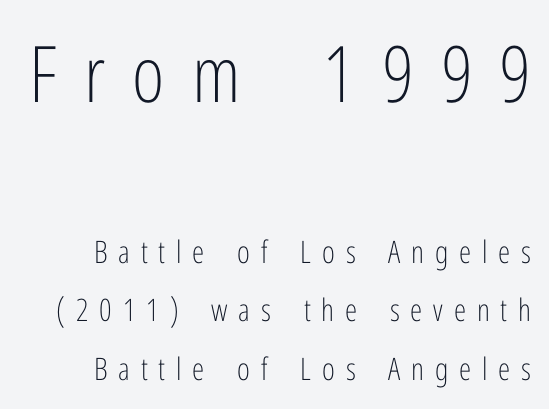
Q: Is the text bold? A: No.
Q: Is the text italic (slanted)? A: No, it is upright.
Q: Is the typeface a serif or a sans-serif typeface? A: Sans-serif.
Q: Is the text underlined? A: No.
Q: Is the spacing between letters normal or unusually wide? A: Unusually wide.
Q: Is the spacing between lines tight, normal or loose? A: Loose.
Q: Which block of text is set in a larger size, the first (top) or the second (bottom)? A: The first (top) one.
Q: Width (condensed, normal, or wide)? A: Condensed.
Q: Stroke contrast? A: Low.
Q: x-height? A: Medium.
Q: Monospaced? A: No.
